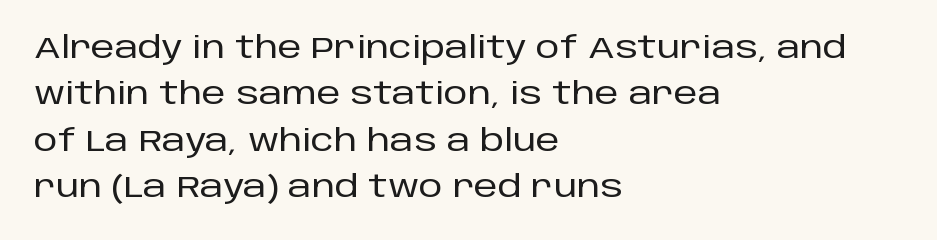
{"serif": "no", "italic": "no", "width": "normal", "stroke_contrast": "low", "x_height": "large", "monospaced": "no", "underline": "no", "align": "left", "line_spacing": "normal", "line_spacing_ratio": 1.55, "letter_spacing": "normal", "letter_spacing_em": 0.0, "glyph_px": 30}
